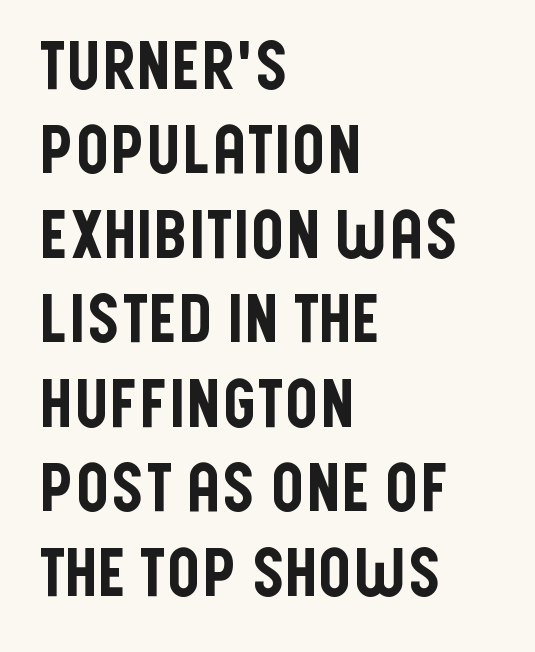
The image shows 66 px condensed sans-serif type, upright; set left-aligned, normal line spacing (1.28x), normal letter spacing, not underlined; low stroke contrast and a large x-height.
